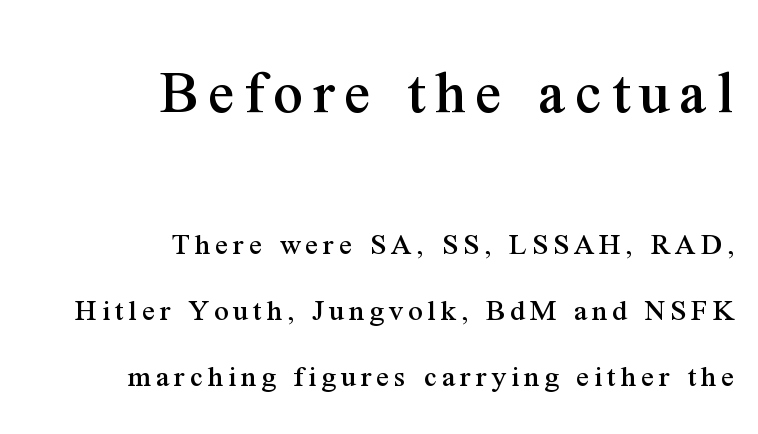
The type family on display is of the serif kind. Right-aligned paragraph, ragged on the left. In terms of posture, this sample is upright. The rendering uses natural spacing where letterforms have individual widths. Leading: increased. Large over small — that's the arrangement of the two blocks here.
